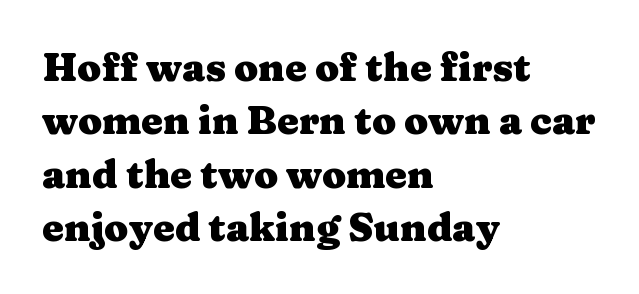
Q: Is the text bold? A: Yes.
Q: Is the text italic (slanted)? A: No, it is upright.
Q: Is the typeface a serif or a sans-serif typeface? A: Serif.
Q: Is the text underlined? A: No.
Q: How is the paragraph aligned? A: Left-aligned.
Q: Is the spacing between letters normal or unusually wide? A: Normal.
Q: Is the spacing between lines tight, normal or loose? A: Normal.
Q: Width (condensed, normal, or wide)? A: Wide.
Q: Stroke contrast? A: Medium.
Q: x-height? A: Medium.
Q: Monospaced? A: No.
